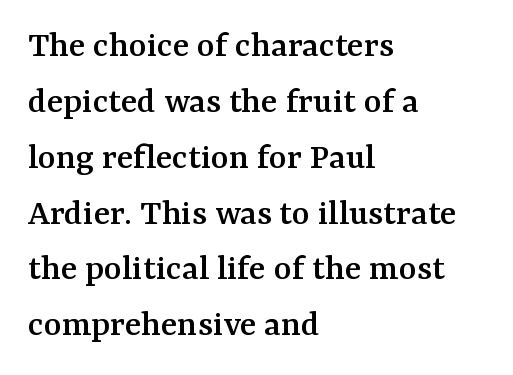
The image shows 38 px serif type, upright; set left-aligned, normal line spacing (1.47x), normal letter spacing, not underlined; medium stroke contrast and a medium x-height.
